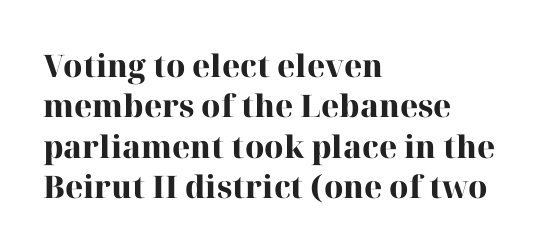
{"serif": "yes", "italic": "no", "bold": "yes", "weight": "heavy", "width": "normal", "stroke_contrast": "high", "x_height": "medium", "monospaced": "no", "underline": "no", "align": "left", "line_spacing": "normal", "line_spacing_ratio": 1.3, "letter_spacing": "normal", "letter_spacing_em": 0.0, "glyph_px": 31}
